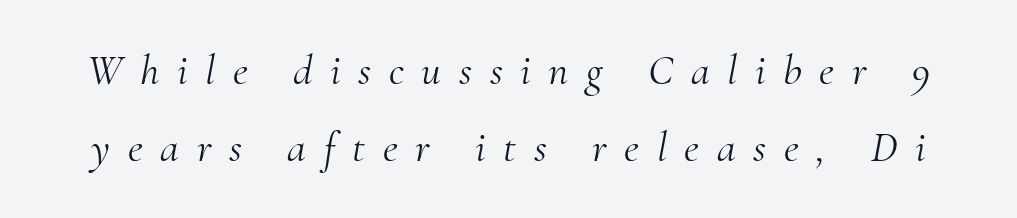
The image shows 43 px light serif type, italic (leaning right); set line spacing 1.78x, unusually wide letter spacing (+0.41 em), not underlined; medium stroke contrast and a small x-height.
